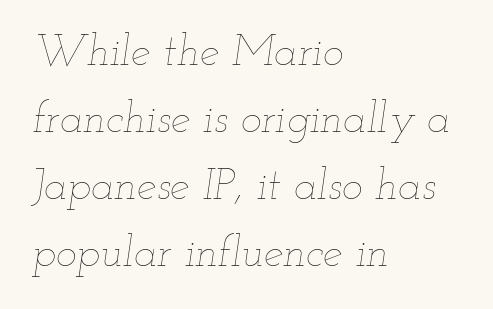
Descender tails drop into unmarked territory. Vertically, the passage feels balanced, rows spaced as you'd expect. Left-aligned paragraph, ragged on the right. Students, note that the glyphs here touch the page at normal intervals. The face used here has a pronounced slope to its letters. Stems here are at most as thick as an everyday book face.
